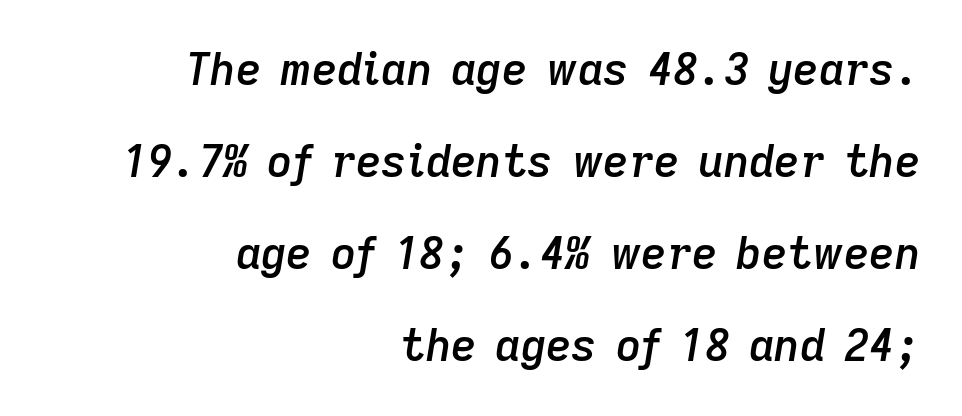
The image shows 44 px semibold type, italic (leaning right); set right-aligned, loose line spacing (2.09x), normal letter spacing, not underlined; low stroke contrast and a medium x-height.
